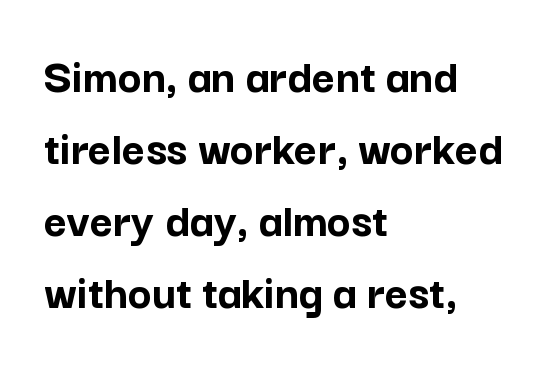
The image shows 50 px semibold sans-serif type, upright; set left-aligned, normal line spacing (1.44x), normal letter spacing, not underlined; low stroke contrast and a medium x-height.
